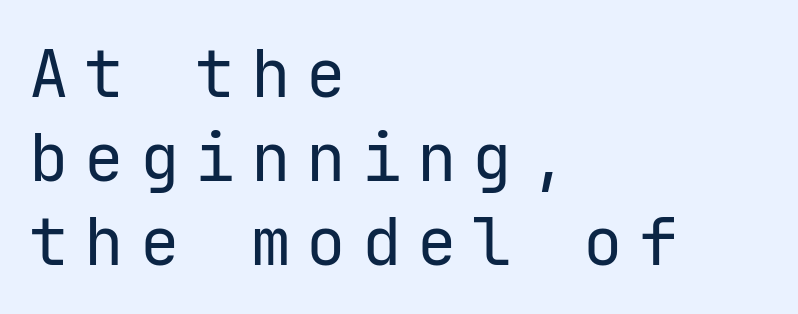
Q: Is the text bold? A: No.
Q: Is the text italic (slanted)? A: No, it is upright.
Q: Is the typeface a serif or a sans-serif typeface? A: Sans-serif.
Q: Is the text underlined? A: No.
Q: How is the paragraph aligned? A: Left-aligned.
Q: Is the spacing between letters normal or unusually wide? A: Unusually wide.
Q: Is the spacing between lines tight, normal or loose? A: Normal.
Q: Width (condensed, normal, or wide)? A: Normal.
Q: Stroke contrast? A: Low.
Q: x-height? A: Medium.
Q: Monospaced? A: Yes.
